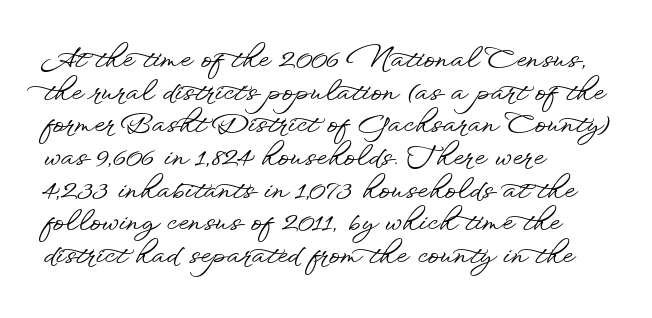
The image shows 27 px text type; set left-aligned, line spacing 1.21x, normal letter spacing, not underlined.
